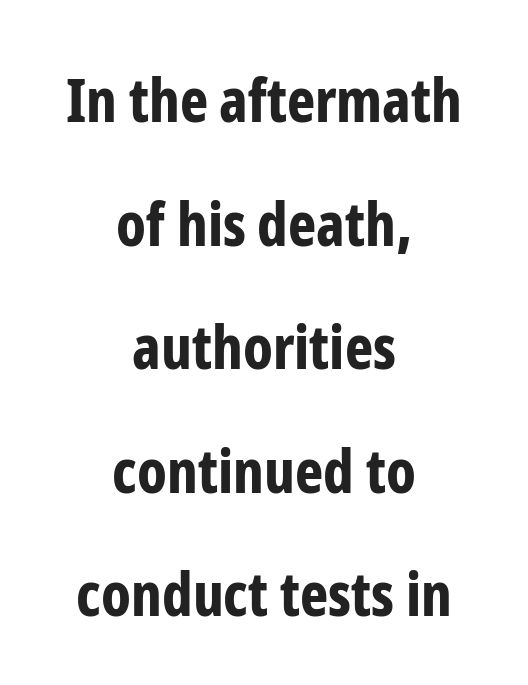
Q: Is the text bold? A: Yes.
Q: Is the text italic (slanted)? A: No, it is upright.
Q: Is the typeface a serif or a sans-serif typeface? A: Sans-serif.
Q: Is the text underlined? A: No.
Q: How is the paragraph aligned? A: Centered.
Q: Is the spacing between letters normal or unusually wide? A: Normal.
Q: Is the spacing between lines tight, normal or loose? A: Loose.
Q: Width (condensed, normal, or wide)? A: Condensed.
Q: Stroke contrast? A: Low.
Q: x-height? A: Medium.
Q: Monospaced? A: No.
